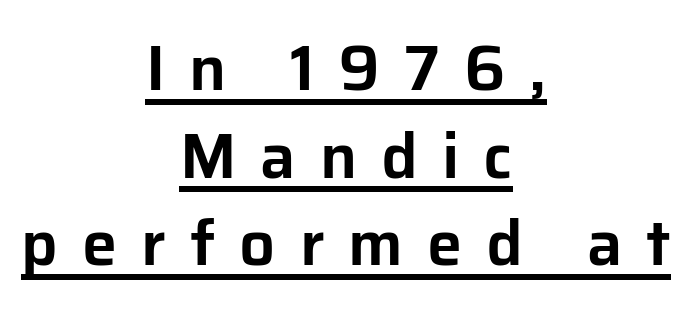
The letters are spread apart with noticeably loose tracking. It's the straight-up-and-down kind of type. This is sans-serif lettering, the kind often seen on screens and signage. This rendering uses center alignment, leaving both contours irregular but symmetric.
